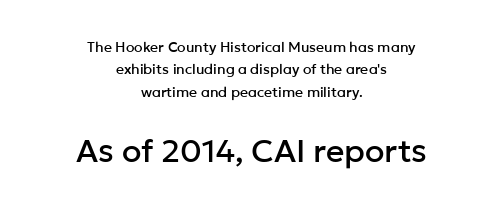
Q: Is the text italic (slanted)? A: No, it is upright.
Q: Is the typeface a serif or a sans-serif typeface? A: Sans-serif.
Q: Is the text underlined? A: No.
Q: How is the paragraph aligned? A: Centered.
Q: Is the spacing between letters normal or unusually wide? A: Normal.
Q: Is the spacing between lines tight, normal or loose? A: Normal.
Q: Which block of text is set in a larger size, the first (top) or the second (bottom)? A: The second (bottom) one.
Q: Width (condensed, normal, or wide)? A: Normal.
Q: Stroke contrast? A: Low.
Q: x-height? A: Medium.
Q: Monospaced? A: No.
